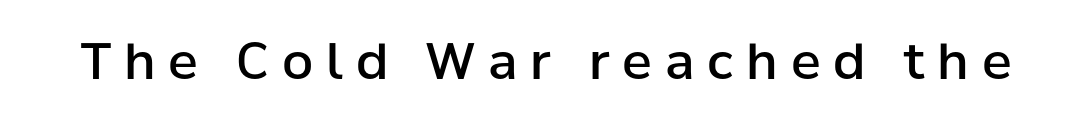
In terms of posture, this sample is upright. The foot of each line stays bare and open. Firm but not heavy-handed strokes: this text is semibold. Note: no serifs on the glyphs. Is this a fixed-width face? No — the glyphs have proportional, varying widths. Characters follow at a spacing far wider than the type designer built in.
